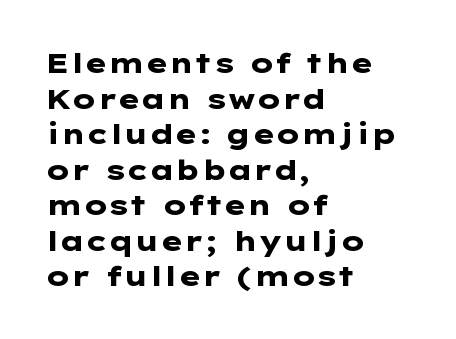
On the weight axis this lands at bold, roughly 700. Bare-footed words on every line. No extra tracking has been applied to these lines. This is the regular roman posture of the typeface. A student would call this left alignment; a typographer would say flush left, rag right. Successive baselines arrive at the customary interval.
